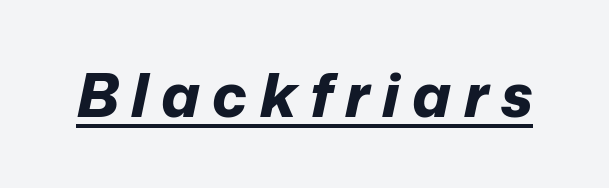
{"italic": "yes", "lean": "right", "slant_degrees": 12, "bold": "yes", "weight": "bold", "width": "normal", "stroke_contrast": "low", "x_height": "medium", "monospaced": "no", "underline": "yes", "letter_spacing": "wide", "letter_spacing_em": 0.21, "glyph_px": 60}
